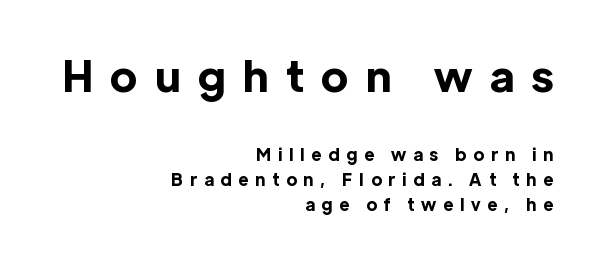
The image shows 43 px bold sans-serif type, upright; set right-aligned, normal line spacing (1.46x), unusually wide letter spacing (+0.41 em), not underlined; the first (top) block is 2.53x larger; a medium x-height.
